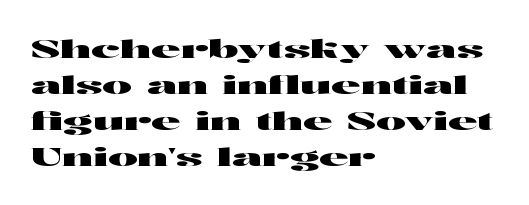
The image shows 25 px text type, upright; set left-aligned, normal line spacing (1.44x), normal letter spacing, not underlined.
